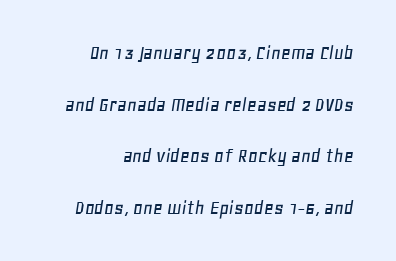
The image shows 21 px text type, italic (leaning right); set right-aligned, loose line spacing (2.46x), normal letter spacing, not underlined.
